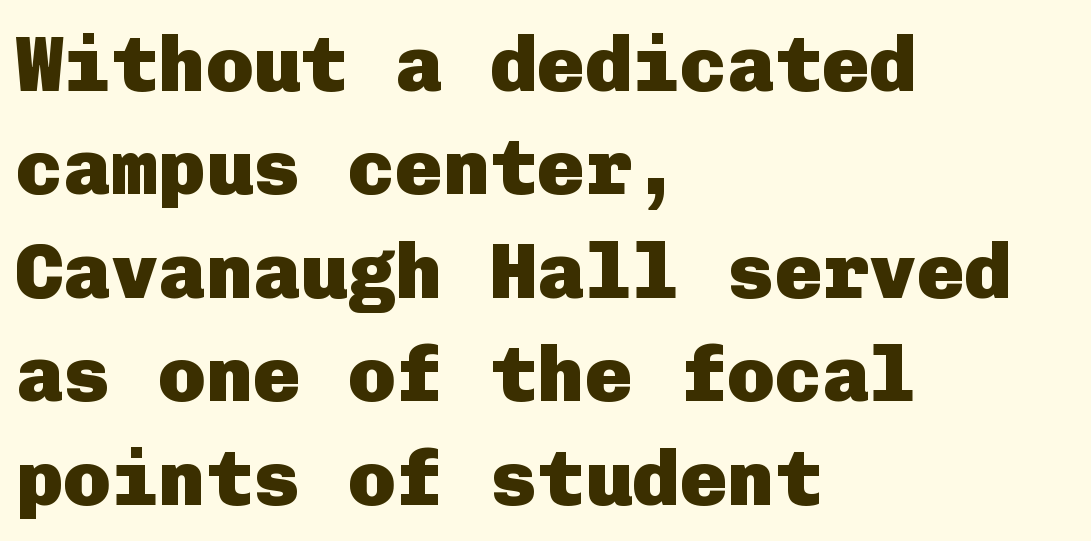
Q: Is the text bold? A: Yes.
Q: Is the text italic (slanted)? A: No, it is upright.
Q: Is the typeface a serif or a sans-serif typeface? A: Sans-serif.
Q: Is the text underlined? A: No.
Q: How is the paragraph aligned? A: Left-aligned.
Q: Is the spacing between letters normal or unusually wide? A: Normal.
Q: Is the spacing between lines tight, normal or loose? A: Normal.
Q: Width (condensed, normal, or wide)? A: Normal.
Q: Stroke contrast? A: Low.
Q: x-height? A: Medium.
